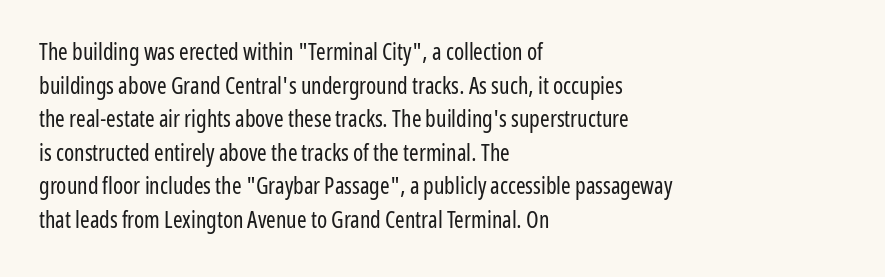
What stands out about the letter spacing? Nothing — it is the standard amount. Type without underlining. You can tell it's not italic because the verticals are truly vertical. Is there much room between lines? A standard amount, neither cramped nor airy.
